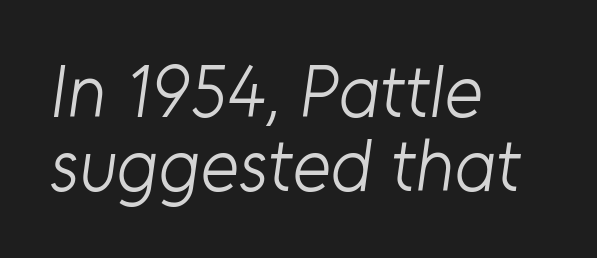
{"serif": "no", "bold": "no", "weight": "light", "width": "normal", "stroke_contrast": "low", "x_height": "medium", "monospaced": "no", "underline": "no", "align": "left", "line_spacing": "tight", "line_spacing_ratio": 1.02, "letter_spacing": "normal", "letter_spacing_em": 0.0, "glyph_px": 73}
